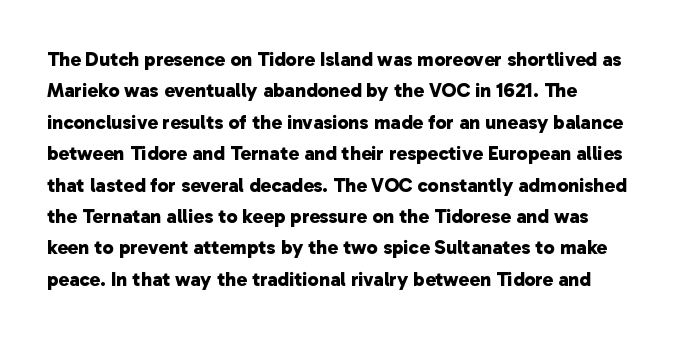
The image shows 20 px bold type; set left-aligned, normal line spacing (1.57x), normal letter spacing, not underlined.
